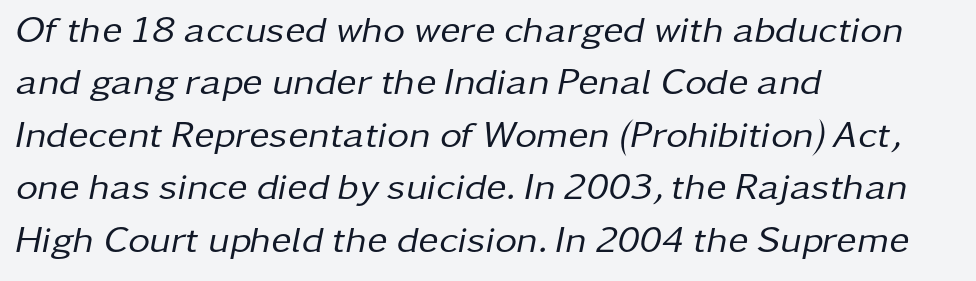
Q: Is the text bold? A: No.
Q: Is the text italic (slanted)? A: Yes, it leans right by about 11 degrees.
Q: Is the text underlined? A: No.
Q: How is the paragraph aligned? A: Left-aligned.
Q: Is the spacing between letters normal or unusually wide? A: Normal.
Q: Is the spacing between lines tight, normal or loose? A: Normal.
Q: Width (condensed, normal, or wide)? A: Normal.
Q: Stroke contrast? A: Low.
Q: x-height? A: Medium.
Q: Monospaced? A: No.
